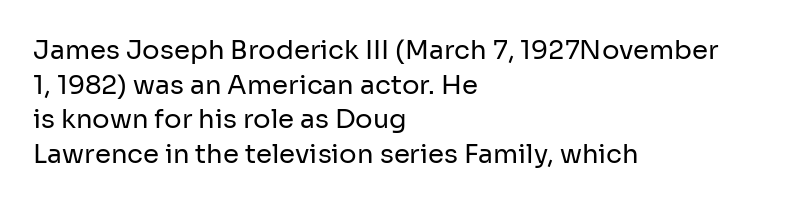
The image shows 26 px text type, upright; set left-aligned, normal line spacing (1.33x), normal letter spacing, not underlined.
